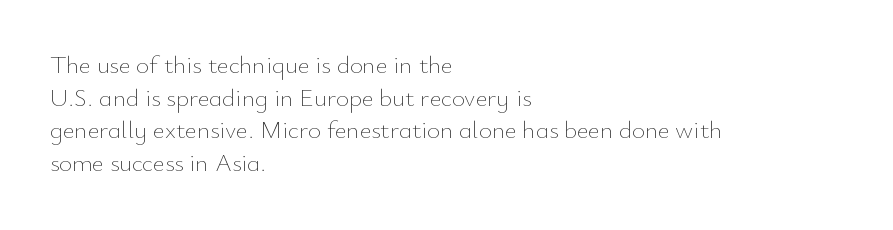
What's the leading like? Ordinary, nothing unusual. The passage shown has conventional tracking throughout. The typography opts for an upright posture over an oblique one. The passage is arranged the way most books set body copy — flush left.
